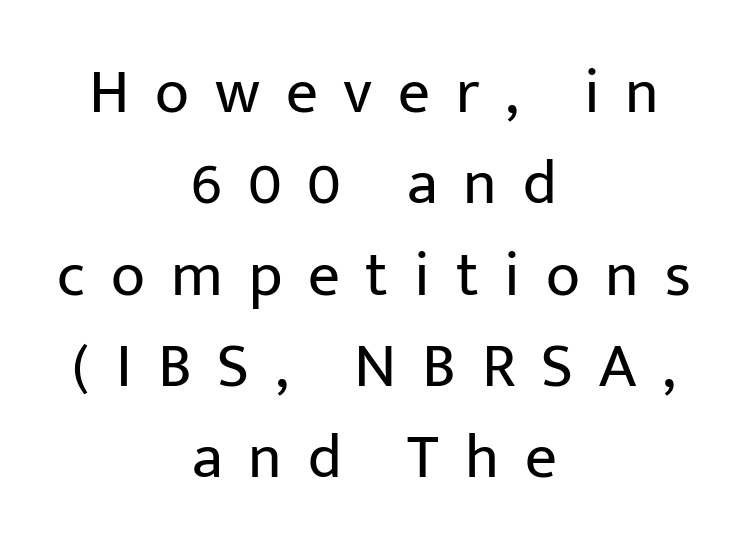
{"serif": "no", "italic": "no", "bold": "no", "weight": "regular", "width": "normal", "stroke_contrast": "low", "x_height": "medium", "monospaced": "no", "underline": "no", "align": "center", "line_spacing": "normal", "line_spacing_ratio": 1.45, "letter_spacing": "wide", "letter_spacing_em": 0.41, "glyph_px": 63}
